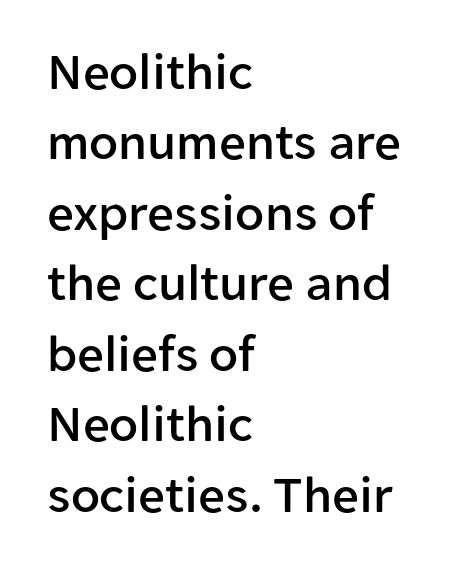
Q: Is the text italic (slanted)? A: No, it is upright.
Q: Is the typeface a serif or a sans-serif typeface? A: Sans-serif.
Q: Is the text underlined? A: No.
Q: How is the paragraph aligned? A: Left-aligned.
Q: Is the spacing between letters normal or unusually wide? A: Normal.
Q: Is the spacing between lines tight, normal or loose? A: Normal.
Q: Width (condensed, normal, or wide)? A: Normal.
Q: Stroke contrast? A: Low.
Q: x-height? A: Medium.
Q: Monospaced? A: No.
